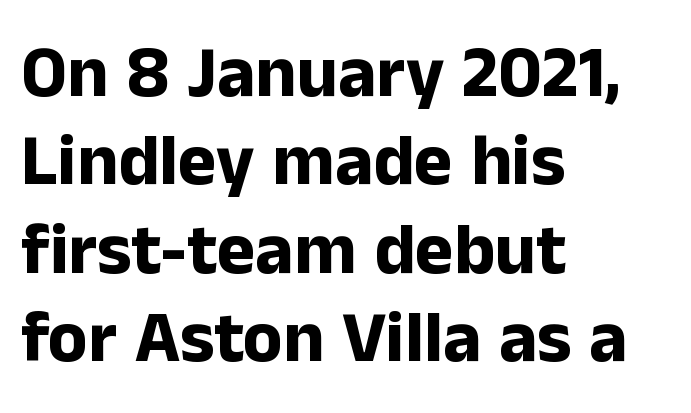
Observe the ordinary spacing: letters are neighbours, not strangers. Line beginnings align vertically; line endings do not. The letters advance in unequal steps, a hallmark of proportional type. This is heavy type, rendered in bold. You can tell from the bare stems that sans-serif type was used. Italic: no, the glyphs are upright roman.
